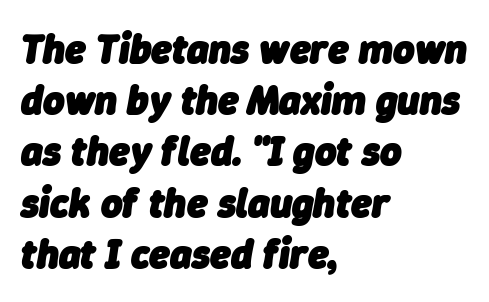
{"italic": "yes", "lean": "right", "slant_degrees": 9, "bold": "yes", "weight": "heavy", "width": "normal", "stroke_contrast": "low", "x_height": "medium", "monospaced": "no", "underline": "no", "align": "left", "line_spacing": "normal", "line_spacing_ratio": 1.25, "letter_spacing": "normal", "letter_spacing_em": 0.0, "glyph_px": 41}
